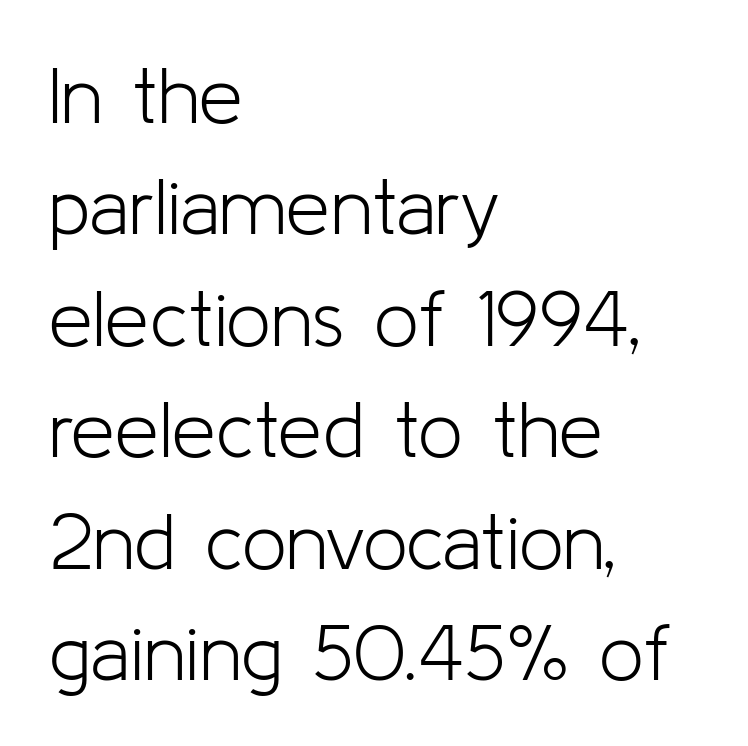
The image shows 79 px light sans-serif type, upright; set left-aligned, normal line spacing (1.41x), normal letter spacing, not underlined; low stroke contrast and a medium x-height.
